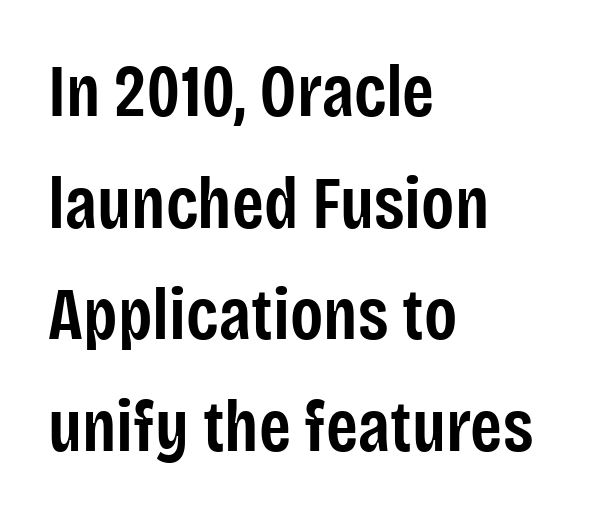
Each row of text sits above clean, open space. There is no visible air inserted between adjacent glyphs. If you measured baseline to baseline, you'd find a middling distance. The type sits square on the baseline with zero lean.
